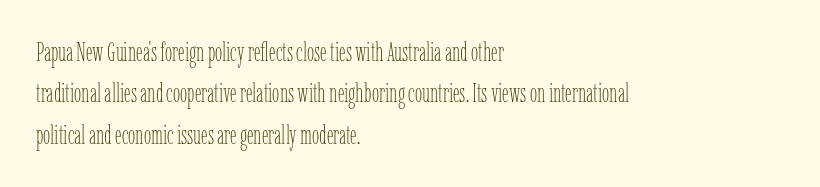
Each stroke keeps to a modest, everyday thickness or less. Whoever set this chose a conventional vertical rhythm. Caption: multi-line text, flush left, ragged right. Underlining? Definitely not there.
